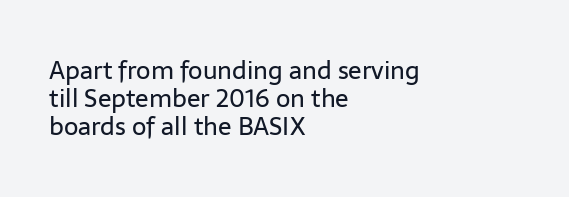
The image shows 25 px text type, upright; set left-aligned, tight line spacing (1.13x), normal letter spacing, not underlined.
